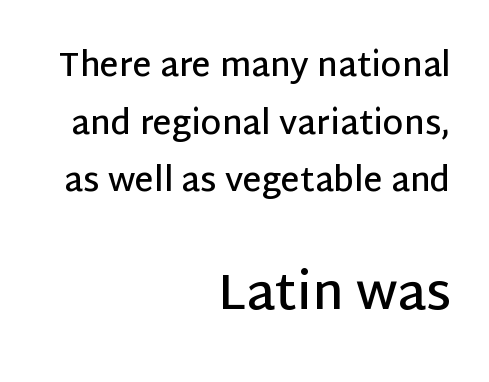
{"serif": "no", "italic": "no", "bold": "semi", "weight": "semibold", "width": "normal", "stroke_contrast": "low", "x_height": "large", "monospaced": "no", "underline": "no", "align": "right", "line_spacing_ratio": 1.75, "letter_spacing": "normal", "letter_spacing_em": 0.0, "larger_block": "second", "size_ratio": 1.52, "glyph_px": 50}
